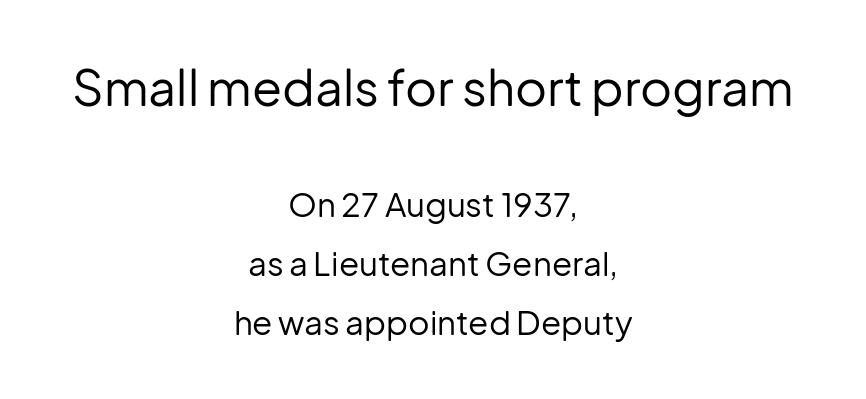
Q: Is the text bold? A: No.
Q: Is the text italic (slanted)? A: No, it is upright.
Q: Is the typeface a serif or a sans-serif typeface? A: Sans-serif.
Q: Is the text underlined? A: No.
Q: How is the paragraph aligned? A: Centered.
Q: Is the spacing between letters normal or unusually wide? A: Normal.
Q: Which block of text is set in a larger size, the first (top) or the second (bottom)? A: The first (top) one.
Q: Width (condensed, normal, or wide)? A: Normal.
Q: Stroke contrast? A: Low.
Q: x-height? A: Medium.
Q: Monospaced? A: No.
